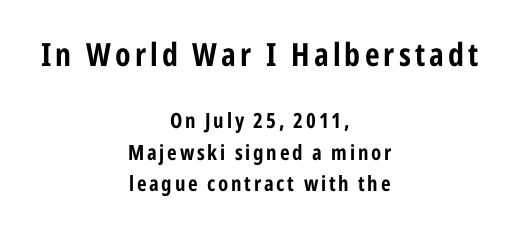
Q: Is the text bold? A: Yes.
Q: Is the text italic (slanted)? A: No, it is upright.
Q: Is the typeface a serif or a sans-serif typeface? A: Sans-serif.
Q: Is the text underlined? A: No.
Q: How is the paragraph aligned? A: Centered.
Q: Is the spacing between lines tight, normal or loose? A: Normal.
Q: Which block of text is set in a larger size, the first (top) or the second (bottom)? A: The first (top) one.
Q: Width (condensed, normal, or wide)? A: Condensed.
Q: Stroke contrast? A: Low.
Q: x-height? A: Medium.
Q: Monospaced? A: No.
